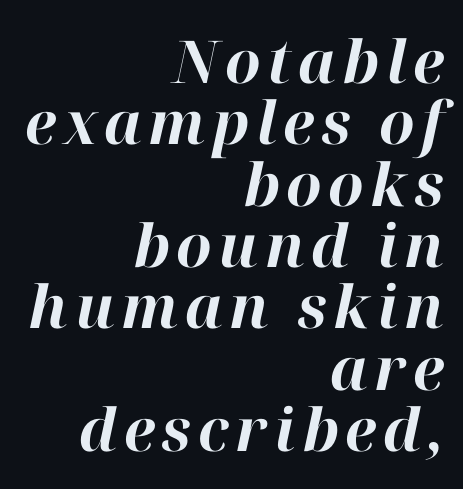
Q: Is the text bold? A: Yes.
Q: Is the text italic (slanted)? A: Yes, it leans right by about 12 degrees.
Q: Is the text underlined? A: No.
Q: How is the paragraph aligned? A: Right-aligned.
Q: Is the spacing between lines tight, normal or loose? A: Tight.
Q: Width (condensed, normal, or wide)? A: Normal.
Q: Stroke contrast? A: High.
Q: x-height? A: Medium.
Q: Monospaced? A: No.
